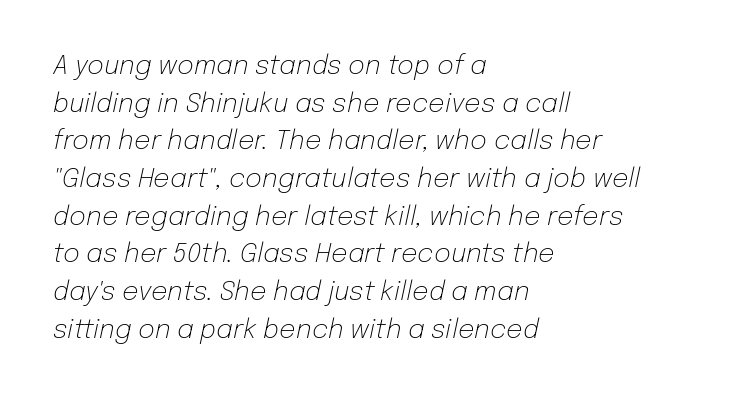
{"italic": "yes", "lean": "right", "slant_degrees": 12, "bold": "no", "underline": "no", "align": "left", "line_spacing": "normal", "line_spacing_ratio": 1.45, "letter_spacing": "normal", "letter_spacing_em": 0.0, "glyph_px": 26}
